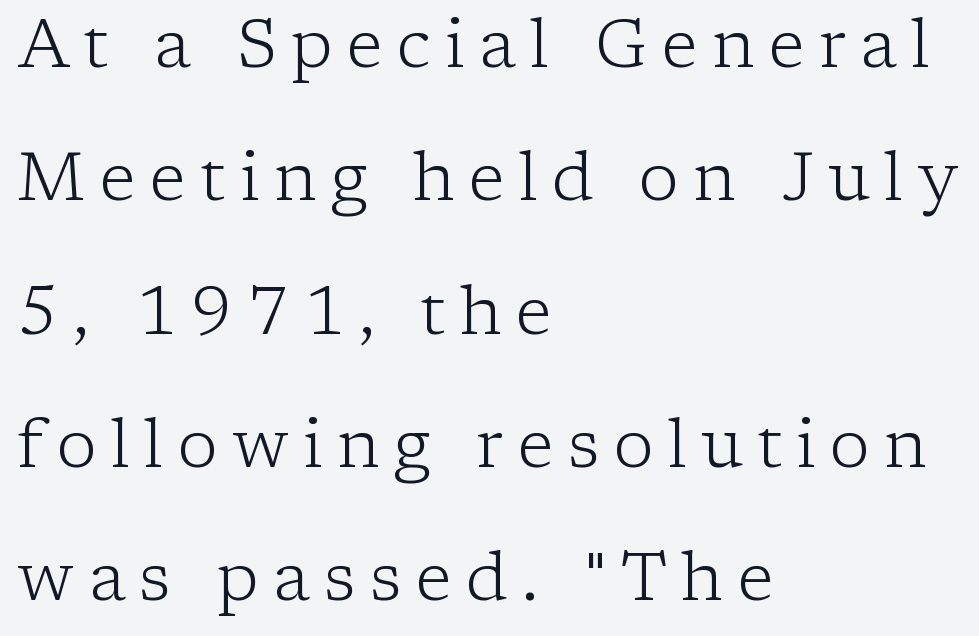
{"serif": "yes", "italic": "no", "bold": "no", "weight": "light", "width": "normal", "stroke_contrast": "low", "x_height": "medium", "monospaced": "no", "underline": "no", "align": "left", "line_spacing": "loose", "line_spacing_ratio": 1.99, "letter_spacing": "wide", "letter_spacing_em": 0.21, "glyph_px": 67}
